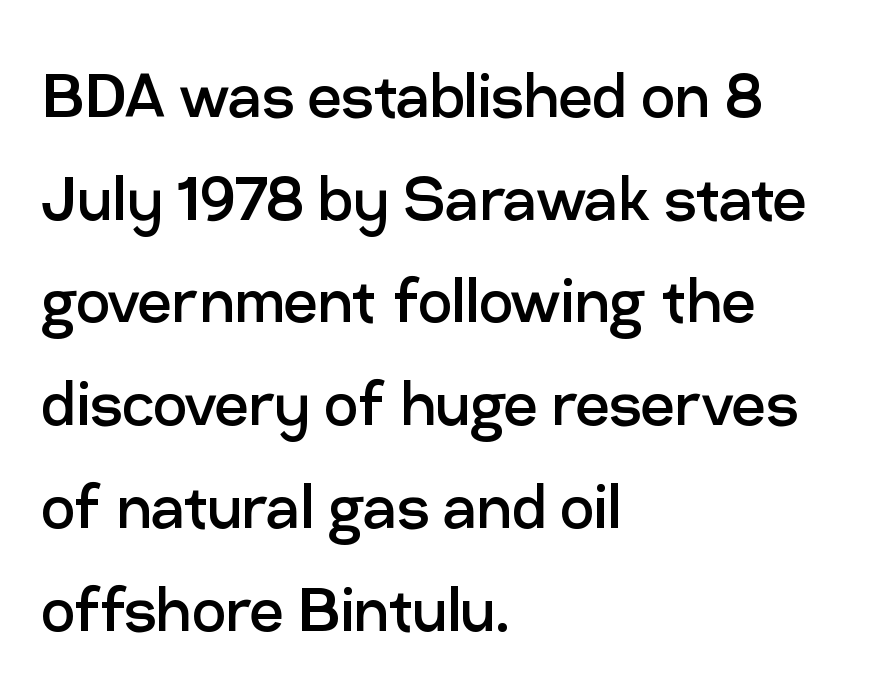
The image shows 75 px regular-weight sans-serif type, upright; set left-aligned, normal line spacing (1.37x), normal letter spacing, not underlined; low stroke contrast and a medium x-height.
